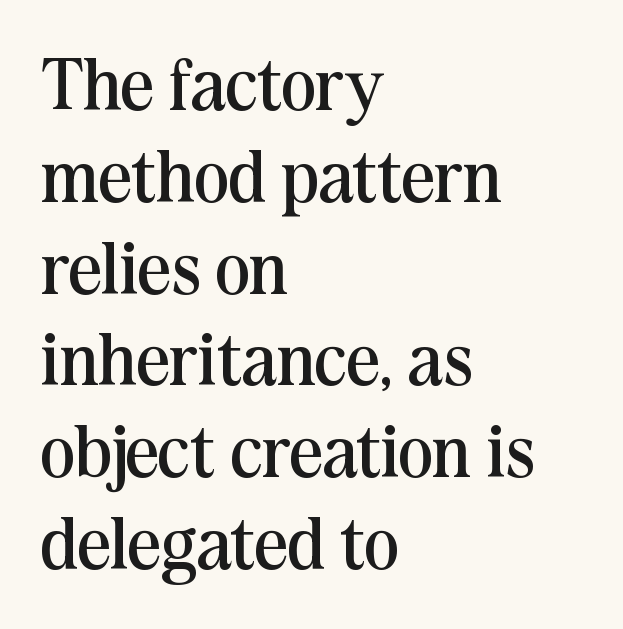
Q: Is the text bold? A: No.
Q: Is the text italic (slanted)? A: No, it is upright.
Q: Is the typeface a serif or a sans-serif typeface? A: Serif.
Q: Is the text underlined? A: No.
Q: How is the paragraph aligned? A: Left-aligned.
Q: Is the spacing between letters normal or unusually wide? A: Normal.
Q: Width (condensed, normal, or wide)? A: Normal.
Q: Stroke contrast? A: Medium.
Q: x-height? A: Medium.
Q: Monospaced? A: No.
